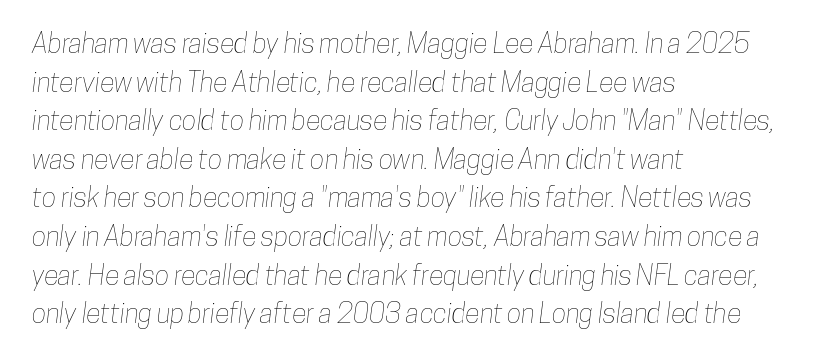
{"underline": "no", "align": "left", "line_spacing": "normal", "line_spacing_ratio": 1.43, "letter_spacing": "normal", "letter_spacing_em": 0.0, "glyph_px": 27}
